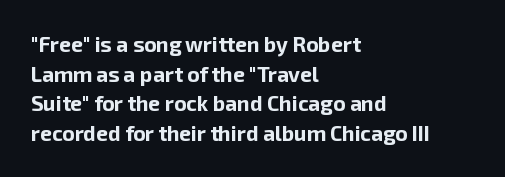
The image shows 21 px bold type, upright; set left-aligned, normal line spacing (1.41x), normal letter spacing, not underlined.
